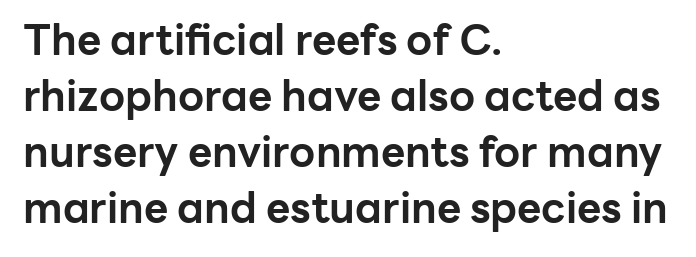
{"serif": "no", "italic": "no", "bold": "yes", "weight": "bold", "width": "normal", "stroke_contrast": "low", "x_height": "medium", "monospaced": "no", "underline": "no", "align": "left", "line_spacing": "normal", "line_spacing_ratio": 1.33, "letter_spacing": "normal", "letter_spacing_em": 0.0, "glyph_px": 42}
